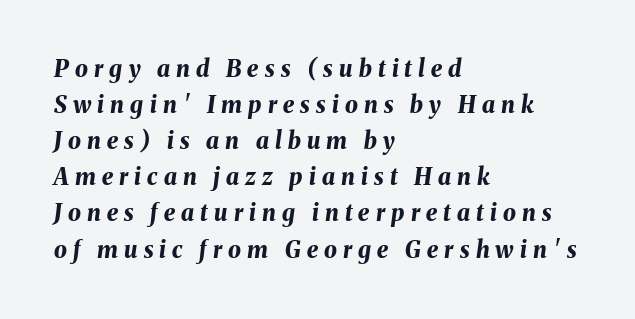
The image shows 23 px bold type, italic (leaning right); set left-aligned, normal line spacing (1.57x), unusually wide letter spacing (+0.27 em), not underlined.
